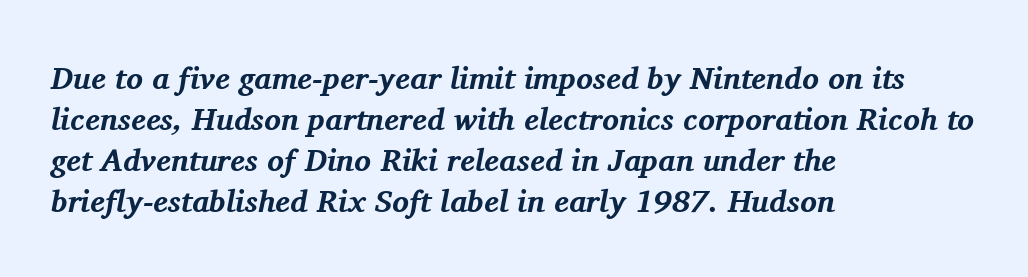
{"serif": "yes", "italic": "yes", "lean": "right", "slant_degrees": 11, "bold": "yes", "weight": "bold", "width": "normal", "stroke_contrast": "medium", "x_height": "medium", "monospaced": "no", "underline": "no", "align": "left", "line_spacing": "normal", "line_spacing_ratio": 1.32, "letter_spacing": "normal", "letter_spacing_em": 0.0, "glyph_px": 31}
